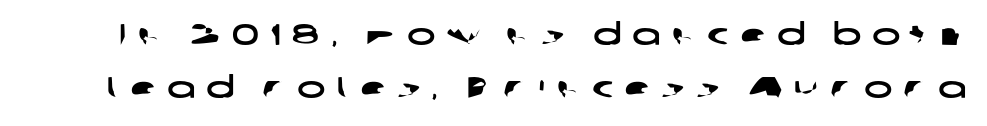
{"serif": "no", "width": "wide", "stroke_contrast": "low", "x_height": "medium", "monospaced": "no", "underline": "no", "line_spacing_ratio": 1.76, "letter_spacing": "wide", "letter_spacing_em": 0.37, "glyph_px": 30}
